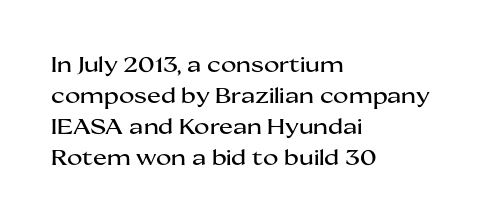
{"italic": "no", "underline": "no", "align": "left", "line_spacing": "normal", "line_spacing_ratio": 1.47, "letter_spacing": "normal", "letter_spacing_em": 0.0, "glyph_px": 21}
